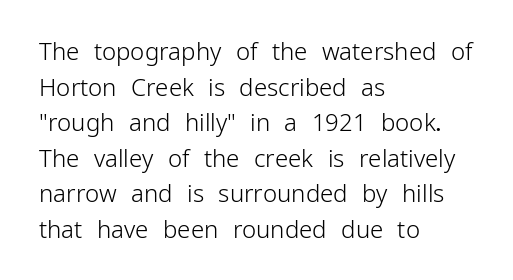
{"italic": "no", "bold": "no", "underline": "no", "align": "left", "line_spacing": "normal", "line_spacing_ratio": 1.48, "letter_spacing": "normal", "letter_spacing_em": 0.0, "glyph_px": 24}
